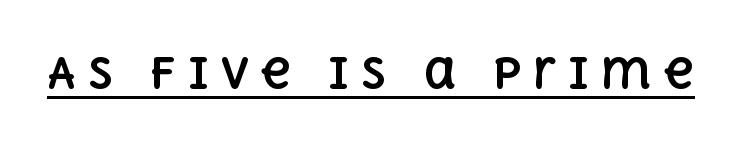
Q: Is the text bold? A: Yes.
Q: Is the text italic (slanted)? A: No, it is upright.
Q: Is the text underlined? A: Yes.
Q: Is the spacing between letters normal or unusually wide? A: Unusually wide.
Q: Width (condensed, normal, or wide)? A: Normal.
Q: x-height? A: Large.
Q: Monospaced? A: No.
